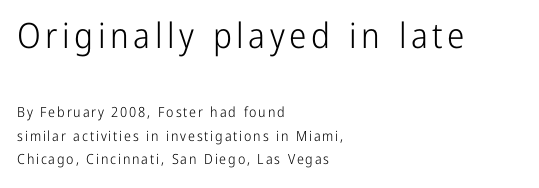
The image shows 35 px light, condensed sans-serif type, upright; set left-aligned, normal line spacing (1.69x), not underlined; the first (top) block is 2.5x larger; low stroke contrast and a medium x-height.
